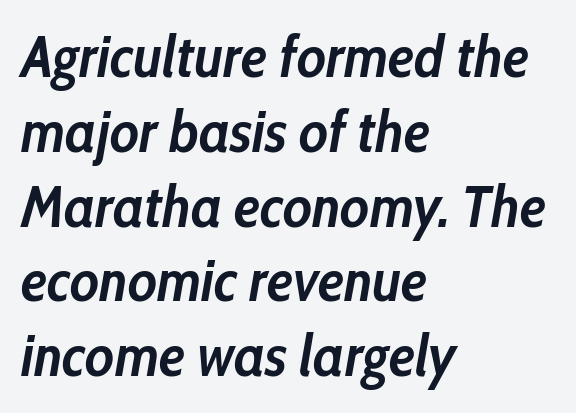
The image shows 58 px semibold, condensed type, italic (leaning right); set left-aligned, normal line spacing (1.29x), normal letter spacing, not underlined; low stroke contrast and a medium x-height.
